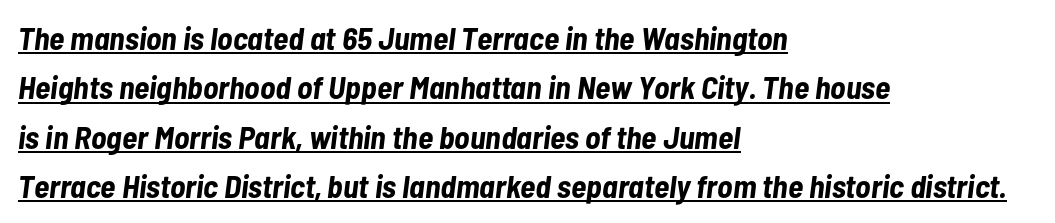
Q: Is the text bold? A: Yes.
Q: Is the text italic (slanted)? A: Yes, it leans right by about 7 degrees.
Q: Is the text underlined? A: Yes.
Q: How is the paragraph aligned? A: Left-aligned.
Q: Is the spacing between letters normal or unusually wide? A: Normal.
Q: Is the spacing between lines tight, normal or loose? A: Normal.
Q: Width (condensed, normal, or wide)? A: Condensed.
Q: Stroke contrast? A: Low.
Q: x-height? A: Medium.
Q: Monospaced? A: No.
